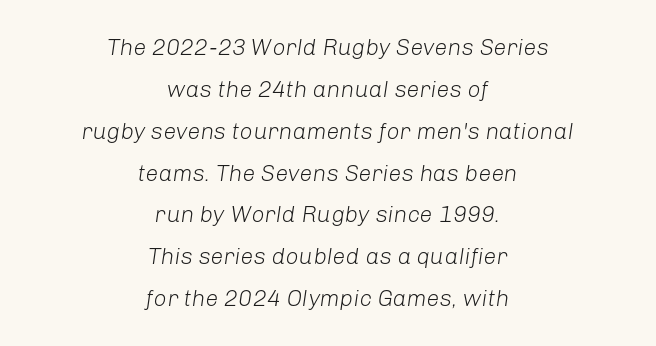
Q: Is the text bold? A: No.
Q: Is the text italic (slanted)? A: Yes, it leans right by about 8 degrees.
Q: Is the text underlined? A: No.
Q: How is the paragraph aligned? A: Centered.
Q: Is the spacing between letters normal or unusually wide? A: Normal.
